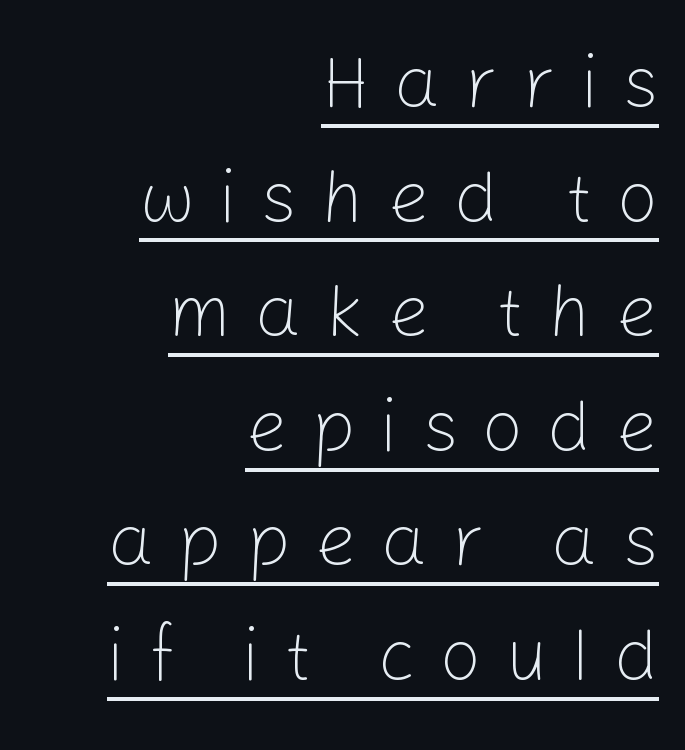
The image shows 73 px light sans-serif type, upright; set right-aligned, normal line spacing (1.57x), unusually wide letter spacing (+0.33 em), underlined; low stroke contrast and a medium x-height.
